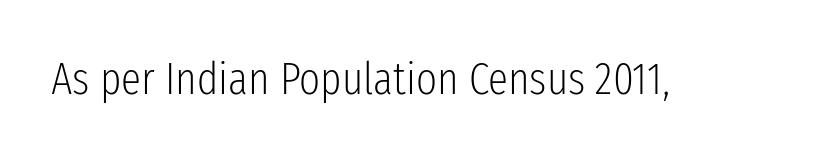
{"serif": "no", "italic": "no", "bold": "no", "weight": "light", "width": "condensed", "stroke_contrast": "low", "x_height": "medium", "monospaced": "no", "underline": "no", "letter_spacing": "normal", "letter_spacing_em": 0.0, "glyph_px": 45}
